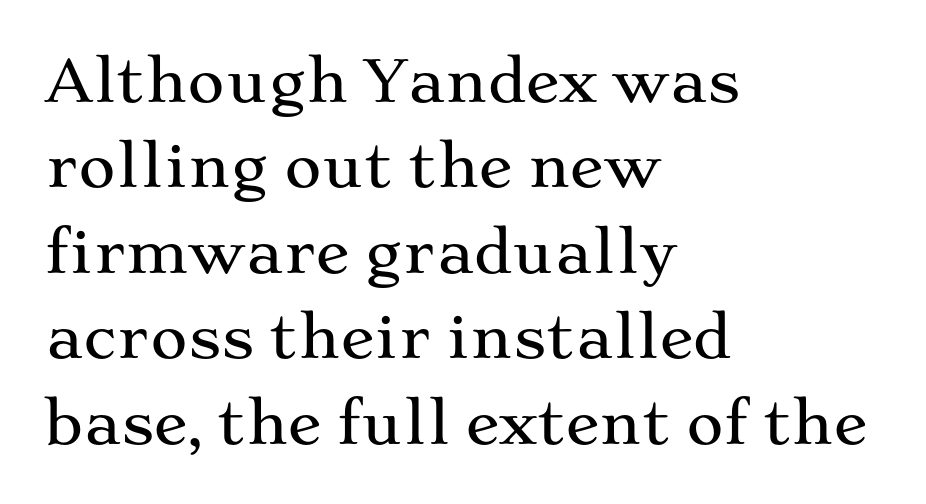
{"serif": "yes", "italic": "no", "width": "wide", "stroke_contrast": "medium", "x_height": "medium", "monospaced": "no", "underline": "no", "align": "left", "line_spacing": "normal", "line_spacing_ratio": 1.5, "letter_spacing": "normal", "letter_spacing_em": 0.0, "glyph_px": 57}
